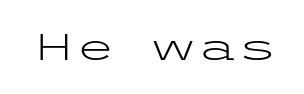
Nobody drew a line under any word here. Notice how the stems are strictly vertical — no italics here. Look at the bottom of the vertical strokes: they stop flat, with no serifs. Each word holds together tightly as a unit, with standard inter-letter gaps. The typesetting does not lean heavy: it is not bold.
